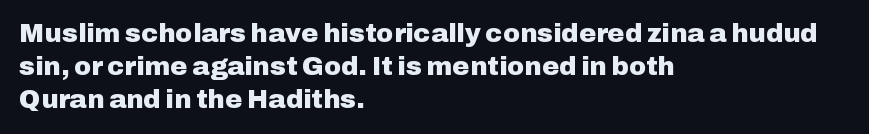
{"italic": "no", "bold": "yes", "underline": "no", "align": "left", "line_spacing": "normal", "line_spacing_ratio": 1.27, "letter_spacing": "normal", "letter_spacing_em": 0.0, "glyph_px": 26}
